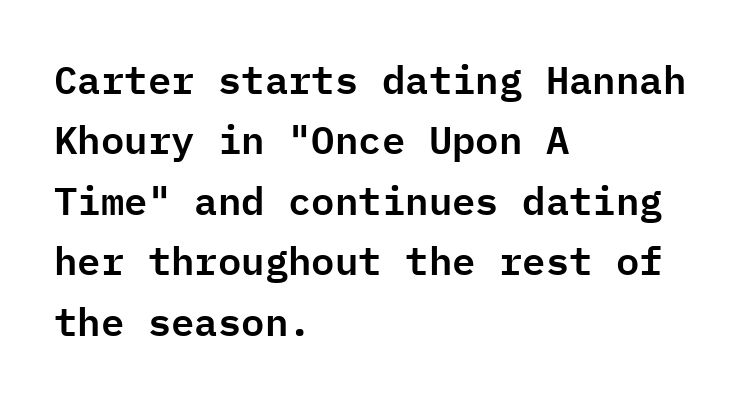
Q: Is the text italic (slanted)? A: No, it is upright.
Q: Is the typeface a serif or a sans-serif typeface? A: Sans-serif.
Q: Is the text underlined? A: No.
Q: How is the paragraph aligned? A: Left-aligned.
Q: Is the spacing between letters normal or unusually wide? A: Normal.
Q: Is the spacing between lines tight, normal or loose? A: Normal.
Q: Width (condensed, normal, or wide)? A: Normal.
Q: Stroke contrast? A: Low.
Q: x-height? A: Medium.
Q: Monospaced? A: Yes.
